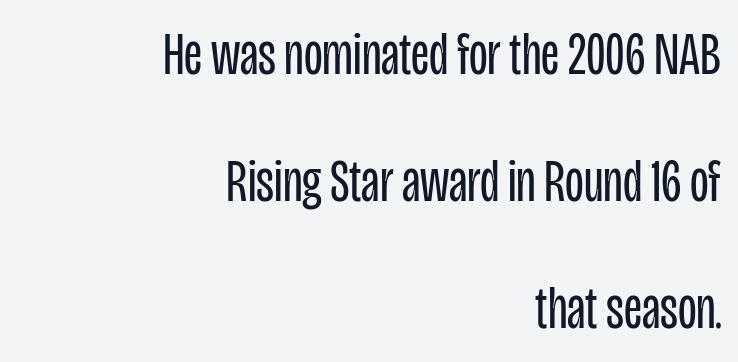
{"serif": "no", "italic": "no", "bold": "no", "weight": "regular", "width": "condensed", "stroke_contrast": "low", "x_height": "large", "monospaced": "no", "underline": "no", "align": "right", "line_spacing": "loose", "line_spacing_ratio": 2.08, "letter_spacing": "normal", "letter_spacing_em": 0.0, "glyph_px": 61}
